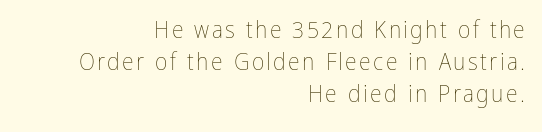
Q: Is the text bold? A: No.
Q: Is the text italic (slanted)? A: No, it is upright.
Q: Is the text underlined? A: No.
Q: How is the paragraph aligned? A: Right-aligned.
Q: Is the spacing between lines tight, normal or loose? A: Normal.
